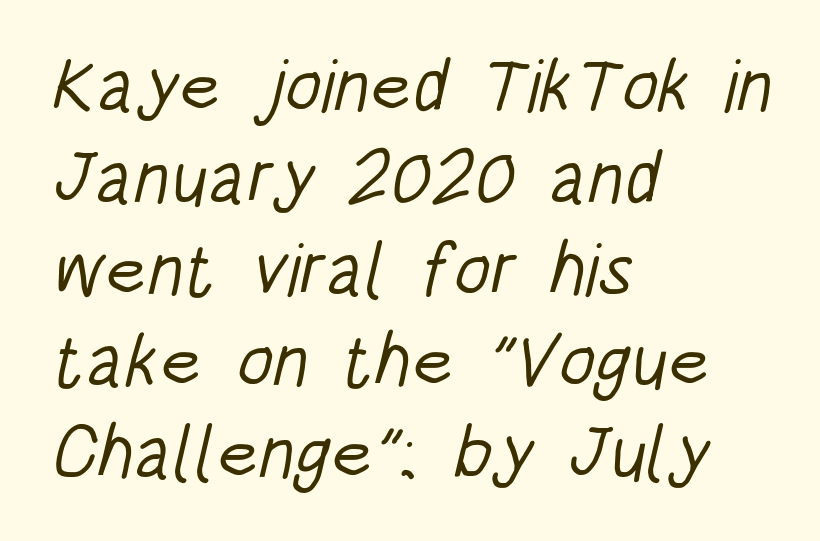
The rendering uses natural spacing where letterforms have individual widths. Compared with a typical body face, this is equally light or lighter still. Inter-character spacing is left at the font's built-in metrics. Is this a sans? Yes — the strokes have no serifs. The rendering anchors every line to the left-hand side. Descender tails drop into unmarked territory.
